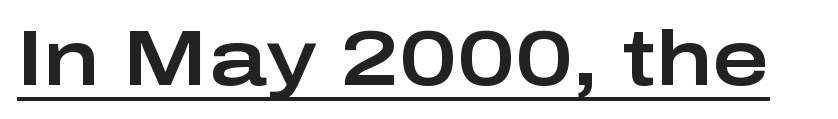
{"serif": "no", "italic": "no", "width": "wide", "stroke_contrast": "low", "x_height": "medium", "monospaced": "no", "underline": "yes", "letter_spacing": "normal", "letter_spacing_em": 0.0, "glyph_px": 77}
